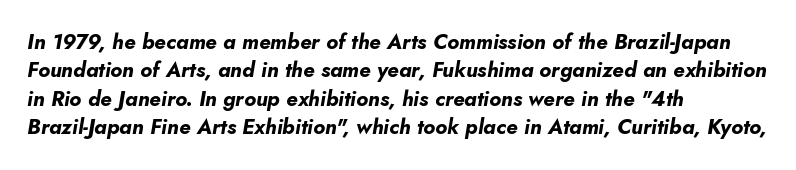
Q: Is the text bold? A: Yes.
Q: Is the text italic (slanted)? A: Yes, it leans right by about 10 degrees.
Q: Is the text underlined? A: No.
Q: How is the paragraph aligned? A: Left-aligned.
Q: Is the spacing between letters normal or unusually wide? A: Normal.
Q: Is the spacing between lines tight, normal or loose? A: Normal.
